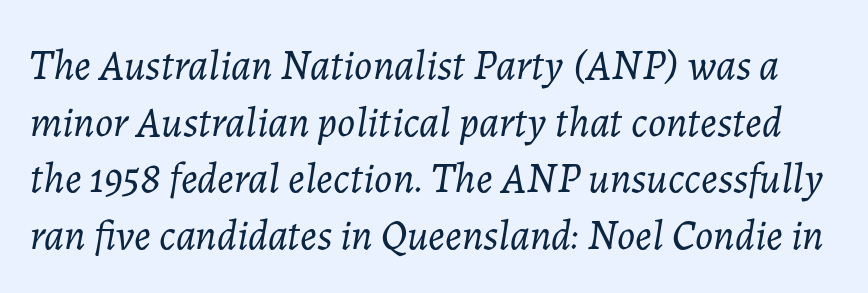
Looks like regular typesetting: each glyph gets only the width it needs. You could call the tracking neutral — neither tight nor loose. The strokes are not fattened; the text isn't bold. Notice how descenders clear the ascenders below comfortably — that's standard leading.
